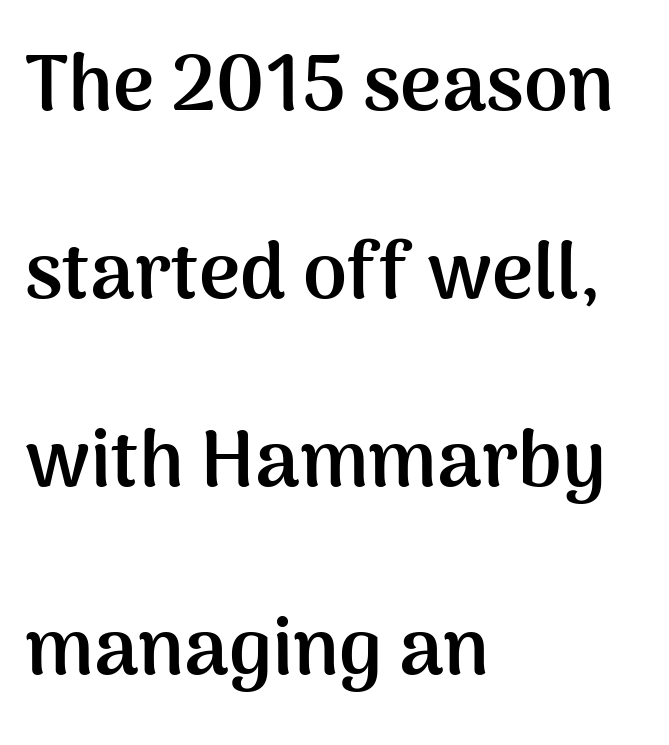
{"serif": "no", "italic": "no", "bold": "yes", "weight": "semibold", "width": "normal", "stroke_contrast": "medium", "x_height": "medium", "monospaced": "no", "underline": "no", "align": "left", "line_spacing": "loose", "line_spacing_ratio": 2.38, "letter_spacing": "normal", "letter_spacing_em": 0.0, "glyph_px": 79}
